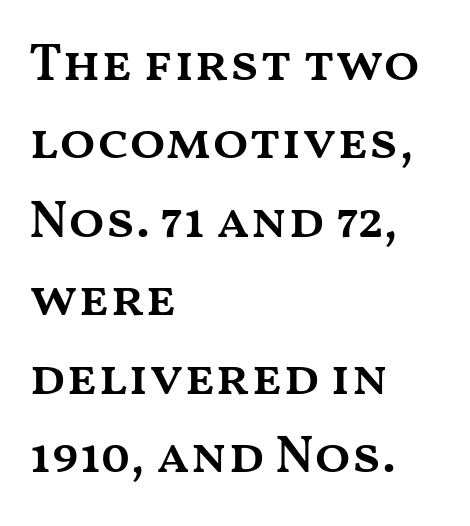
Q: Is the text bold? A: Semi-bold.
Q: Is the text italic (slanted)? A: No, it is upright.
Q: Is the text underlined? A: No.
Q: How is the paragraph aligned? A: Left-aligned.
Q: Is the spacing between letters normal or unusually wide? A: Normal.
Q: Is the spacing between lines tight, normal or loose? A: Normal.
Q: Width (condensed, normal, or wide)? A: Wide.
Q: Stroke contrast? A: Medium.
Q: x-height? A: Medium.
Q: Monospaced? A: No.
